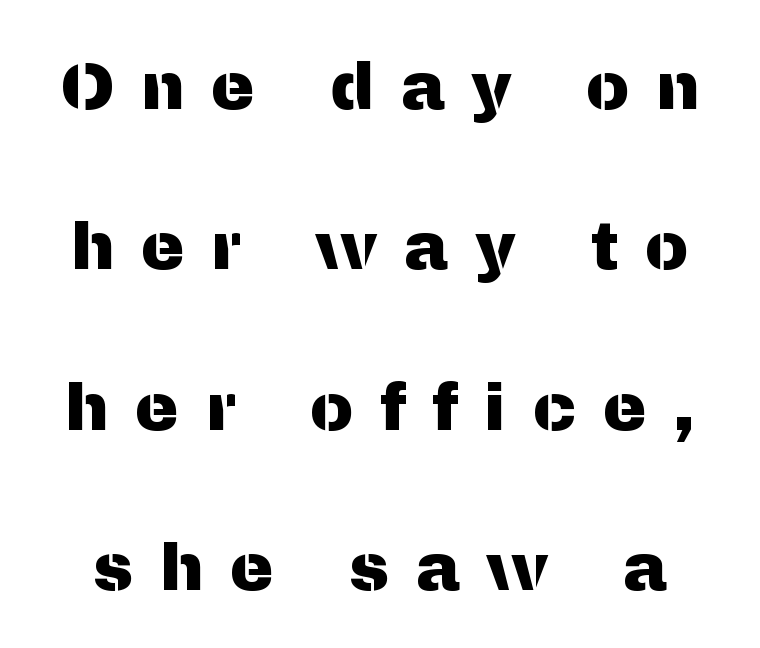
Is this a fixed-width face? No — the glyphs have proportional, varying widths. The block of text is sparse from top to bottom, with ample space between rows. Do the letters lean? They stand straight. The zone under the glyphs is completely vacant. Typographically, this falls in the sans-serif category. Display-style spreading of the glyphs; the letterfit is very open.
